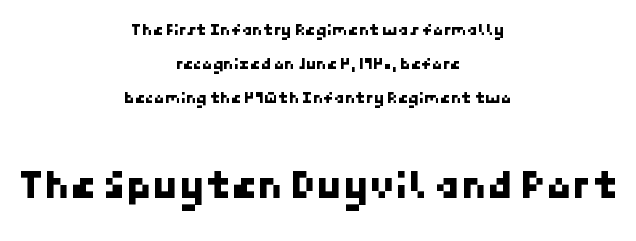
Does extra space separate the letters? No, they use regular spacing. The composition opens small and finishes big. A centered setting, common on invitations and titles, is used for this passage. This sample trades compactness for vertical openness between lines. Each row of text sits above clean, open space. These lines are composed in type without serifs.
